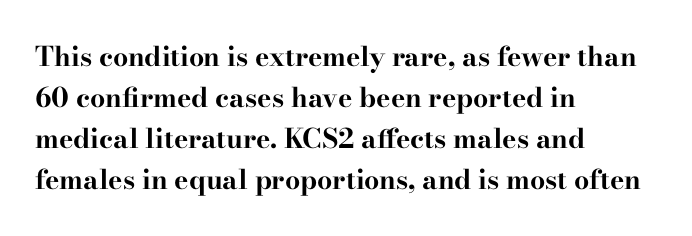
Line beginnings align vertically; line endings do not. Between one letter and the next there's only the usual sliver of space. Notice how descenders clear the ascenders below comfortably — that's standard leading. Does the lettering tilt? It doesn't — this is upright. Letters rest on an invisible, unmarked baseline.
